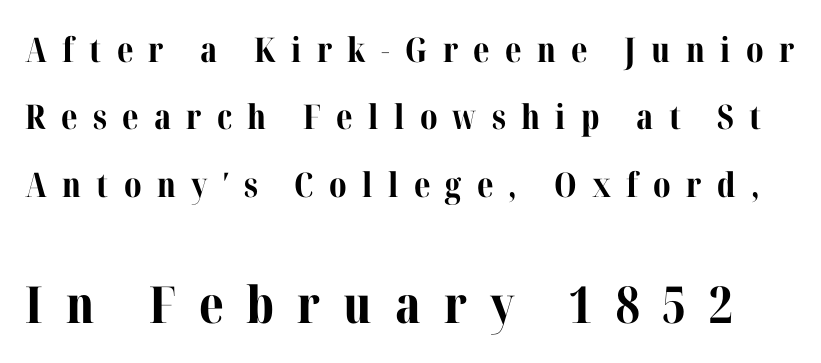
The image shows 51 px bold serif type, upright; set loose line spacing (1.98x), unusually wide letter spacing (+0.45 em), not underlined; the second (bottom) block is 1.5x larger; medium stroke contrast and a medium x-height.
